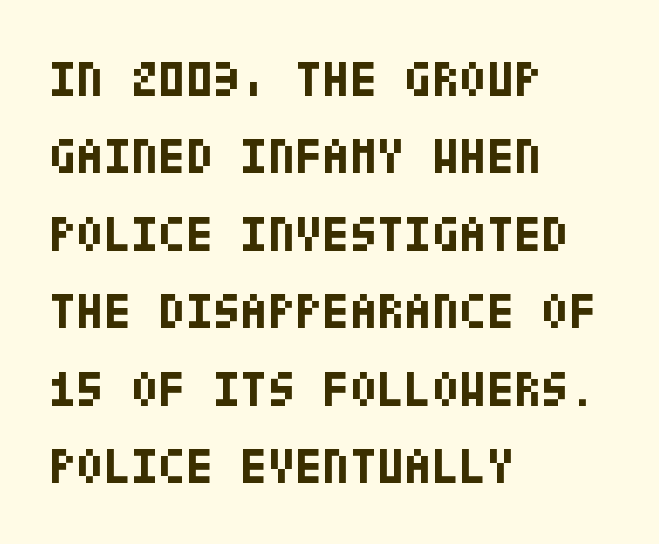
{"serif": "no", "italic": "no", "bold": "yes", "weight": "bold", "width": "condensed", "stroke_contrast": "low", "x_height": "large", "underline": "no", "align": "left", "line_spacing": "normal", "line_spacing_ratio": 1.55, "letter_spacing": "normal", "letter_spacing_em": 0.0, "glyph_px": 50}
